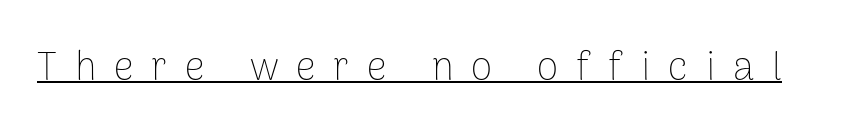
Q: Is the text bold? A: No.
Q: Is the text italic (slanted)? A: No, it is upright.
Q: Is the typeface a serif or a sans-serif typeface? A: Sans-serif.
Q: Is the text underlined? A: Yes.
Q: Is the spacing between letters normal or unusually wide? A: Unusually wide.
Q: Width (condensed, normal, or wide)? A: Normal.
Q: Stroke contrast? A: Low.
Q: x-height? A: Medium.
Q: Monospaced? A: No.
